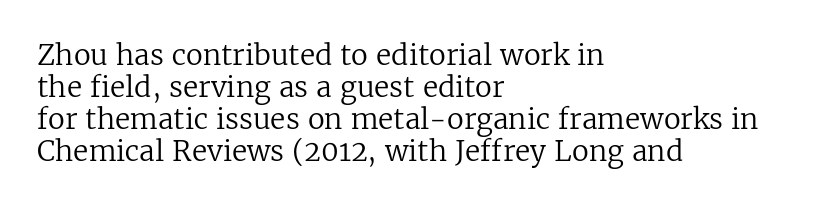
{"serif": "yes", "italic": "no", "bold": "no", "weight": "regular", "width": "normal", "stroke_contrast": "low", "x_height": "medium", "monospaced": "no", "underline": "no", "align": "left", "line_spacing": "tight", "line_spacing_ratio": 1.14, "letter_spacing": "normal", "letter_spacing_em": 0.0, "glyph_px": 28}
